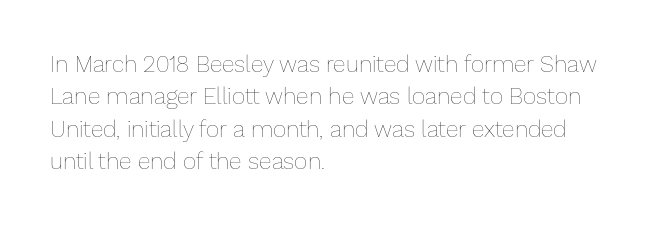
{"italic": "no", "bold": "no", "underline": "no", "align": "left", "line_spacing": "normal", "line_spacing_ratio": 1.41, "letter_spacing": "normal", "letter_spacing_em": 0.0, "glyph_px": 23}
